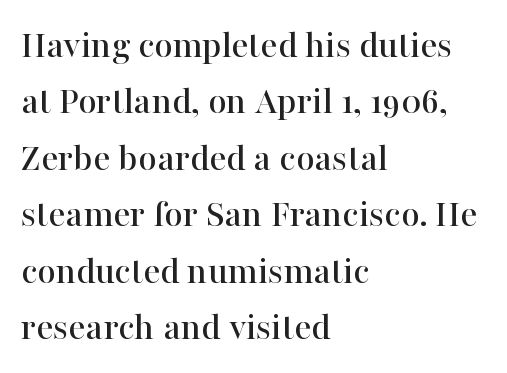
A typesetter would call this proportional, since set widths differ per character. Honestly, the letter spacing is just normal — you wouldn't notice it. Unlike a clean sans, this face finishes its strokes with serifs. Line spacing here is normal.
